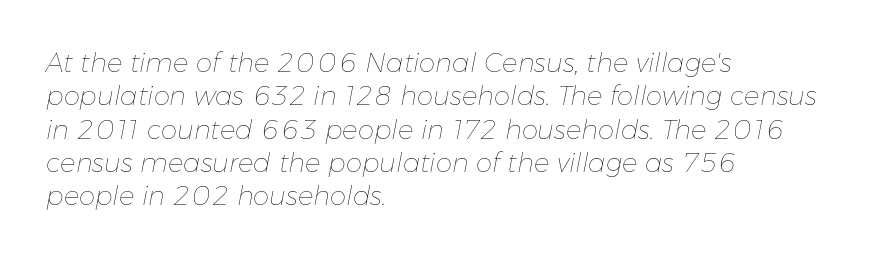
{"italic": "yes", "lean": "right", "slant_degrees": 11, "bold": "no", "underline": "no", "align": "left", "line_spacing": "normal", "line_spacing_ratio": 1.28, "letter_spacing": "normal", "letter_spacing_em": 0.0, "glyph_px": 26}
